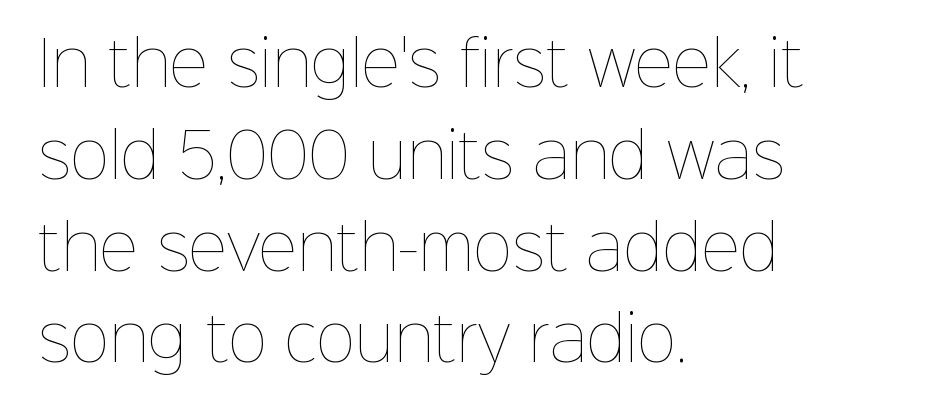
Q: Is the text bold? A: No.
Q: Is the text italic (slanted)? A: No, it is upright.
Q: Is the text underlined? A: No.
Q: How is the paragraph aligned? A: Left-aligned.
Q: Is the spacing between letters normal or unusually wide? A: Normal.
Q: Is the spacing between lines tight, normal or loose? A: Normal.
Q: Width (condensed, normal, or wide)? A: Normal.
Q: Stroke contrast? A: Low.
Q: x-height? A: Medium.
Q: Monospaced? A: No.
